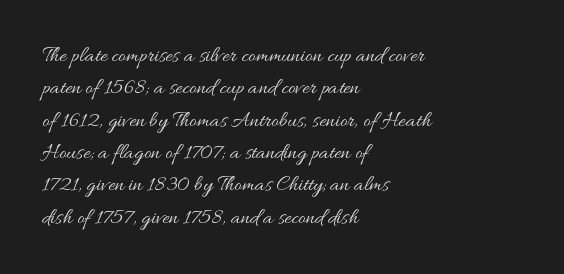
Q: Is the text bold? A: No.
Q: Is the text italic (slanted)? A: Yes.
Q: Is the text underlined? A: No.
Q: How is the paragraph aligned? A: Left-aligned.
Q: Is the spacing between letters normal or unusually wide? A: Normal.
Q: Is the spacing between lines tight, normal or loose? A: Normal.
